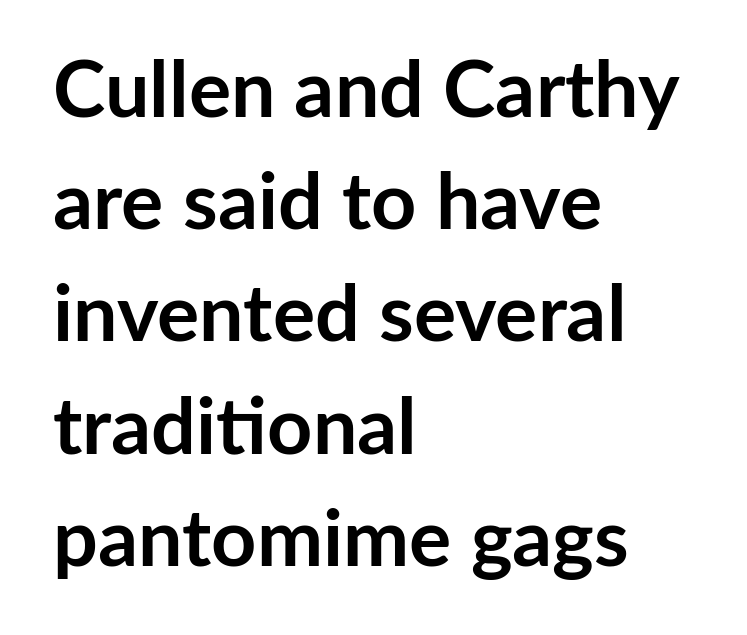
{"serif": "no", "italic": "no", "bold": "yes", "weight": "semibold", "width": "normal", "stroke_contrast": "low", "x_height": "medium", "monospaced": "no", "underline": "no", "align": "left", "line_spacing": "normal", "line_spacing_ratio": 1.42, "letter_spacing": "normal", "letter_spacing_em": 0.0, "glyph_px": 79}
